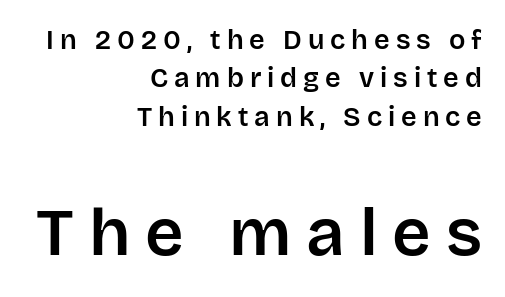
Vertical strokes here are truly vertical. This block has exactly the height ordinary leading produces. You get the small type first, then a jump to larger type. Nobody drew a line under any word here. Check where the strokes stop: nothing finishes them off — pure sans.
